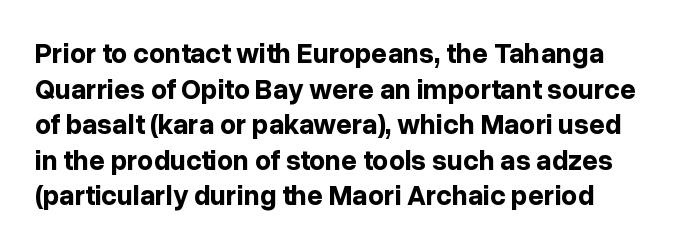
The image shows 28 px bold sans-serif type, upright; set normal line spacing (1.27x), normal letter spacing, not underlined; low stroke contrast and a medium x-height.
